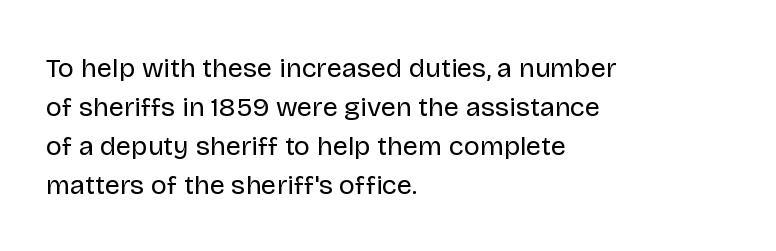
The image shows 27 px text type, upright; set left-aligned, normal line spacing (1.45x), normal letter spacing, not underlined.
